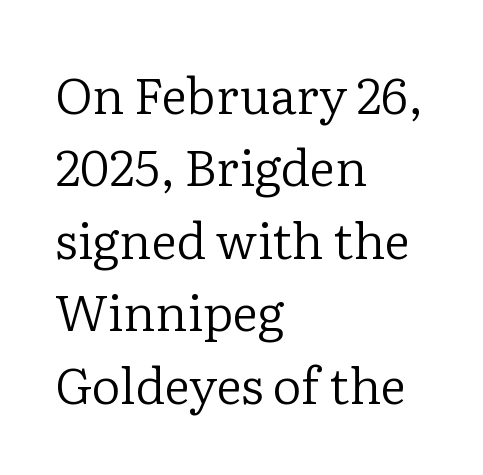
{"serif": "yes", "italic": "no", "bold": "no", "weight": "regular", "width": "normal", "stroke_contrast": "low", "x_height": "medium", "monospaced": "no", "underline": "no", "align": "left", "line_spacing": "normal", "line_spacing_ratio": 1.45, "letter_spacing": "normal", "letter_spacing_em": 0.0, "glyph_px": 50}
